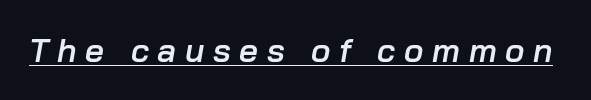
{"italic": "yes", "lean": "right", "slant_degrees": 10, "bold": "semi", "weight": "semibold", "width": "normal", "stroke_contrast": "low", "x_height": "medium", "monospaced": "no", "underline": "yes", "letter_spacing": "wide", "letter_spacing_em": 0.26, "glyph_px": 33}
